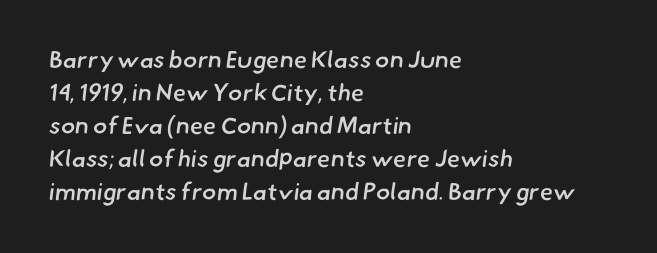
{"bold": "semi", "underline": "no", "align": "left", "line_spacing": "normal", "line_spacing_ratio": 1.37, "letter_spacing": "normal", "letter_spacing_em": 0.0, "glyph_px": 24}
